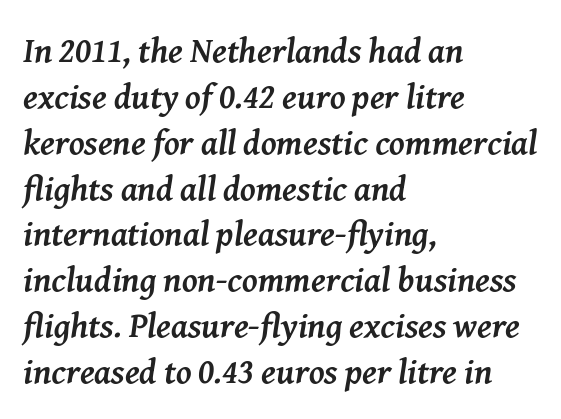
Typographic density is high because the face is bold. This is serif lettering, the kind often seen in printed books. The glyphs are unaccompanied by any horizontal stroke below them. Rendered with sloped, italic letterforms. The setting favours the left margin, as ordinary paragraphs usually do.
